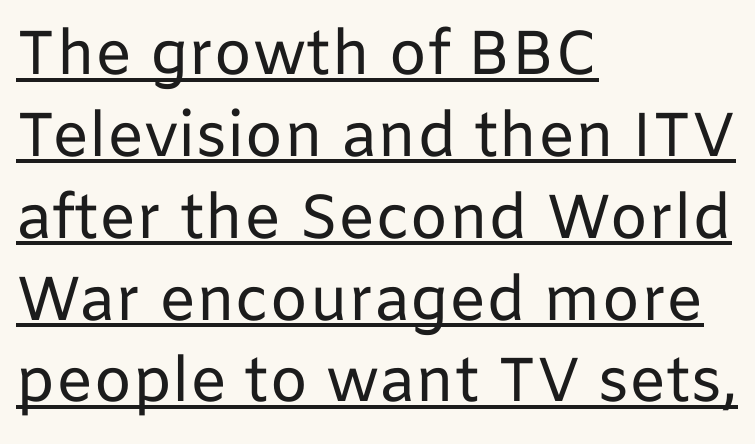
{"serif": "no", "italic": "no", "bold": "no", "weight": "regular", "width": "normal", "stroke_contrast": "low", "x_height": "medium", "monospaced": "no", "underline": "yes", "align": "left", "line_spacing": "normal", "line_spacing_ratio": 1.32, "letter_spacing": "normal", "letter_spacing_em": 0.0, "glyph_px": 62}
